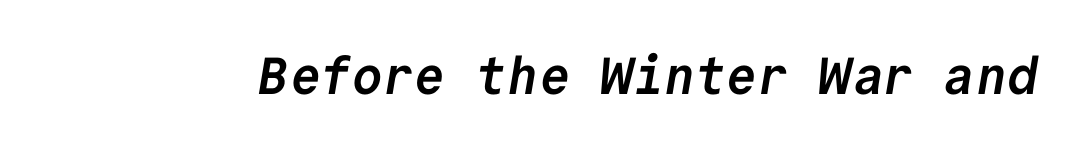
The image shows 52 px semibold sans-serif type, monospaced; set normal letter spacing, not underlined; low stroke contrast and a medium x-height.
